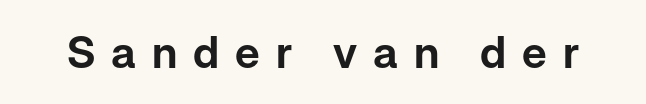
This sample has the flowing, uneven cadence of proportional lettering. Quick note: not italic, upright. The area under the type is left untouched. This sample uses expanded letter spacing, leaving extra air between glyphs. This sample uses a sans-serif face.
